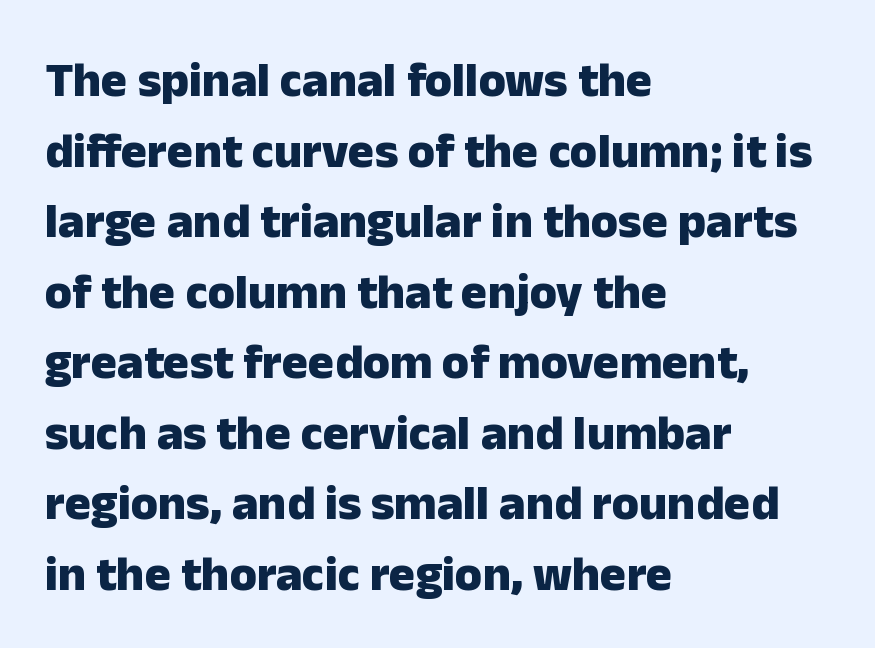
Typesetter's note: full bold, strokes at maximum text heaviness. Line starts are locked; line ends wander. The type family on display is of the sans-serif kind. Interline gaps are of average width in this sample.
